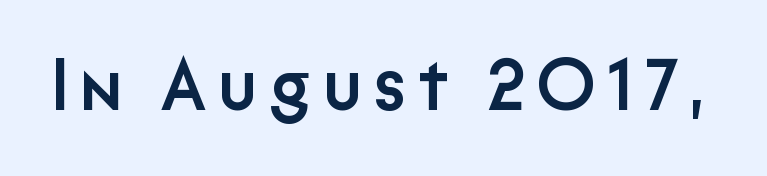
The image shows 73 px semibold sans-serif type, upright; set not underlined; low stroke contrast and a medium x-height.
